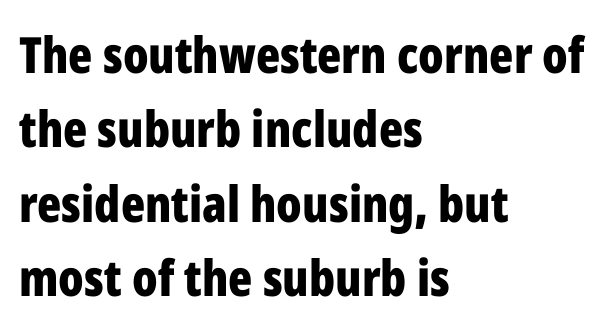
{"serif": "no", "italic": "no", "bold": "yes", "weight": "bold", "width": "condensed", "stroke_contrast": "low", "x_height": "medium", "monospaced": "no", "underline": "no", "align": "left", "line_spacing": "normal", "line_spacing_ratio": 1.49, "letter_spacing": "normal", "letter_spacing_em": 0.0, "glyph_px": 50}
